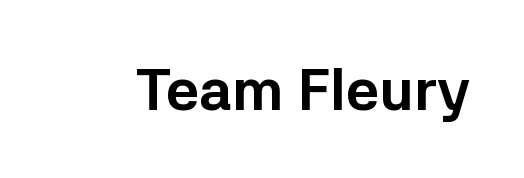
{"serif": "no", "italic": "no", "bold": "yes", "weight": "bold", "width": "normal", "stroke_contrast": "low", "x_height": "medium", "monospaced": "no", "underline": "no", "letter_spacing": "normal", "letter_spacing_em": 0.0, "glyph_px": 58}
